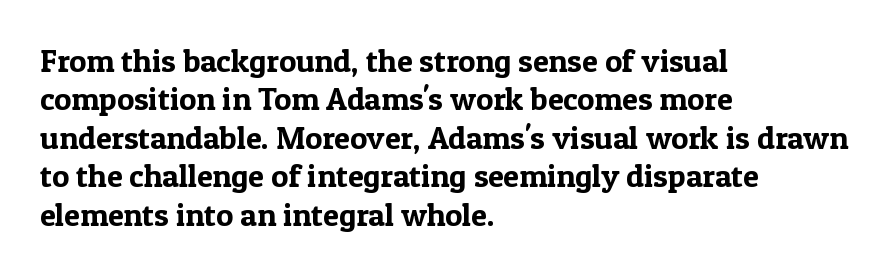
Q: Is the text italic (slanted)? A: No, it is upright.
Q: Is the typeface a serif or a sans-serif typeface? A: Serif.
Q: Is the text underlined? A: No.
Q: How is the paragraph aligned? A: Left-aligned.
Q: Is the spacing between letters normal or unusually wide? A: Normal.
Q: Width (condensed, normal, or wide)? A: Normal.
Q: x-height? A: Medium.
Q: Monospaced? A: No.
